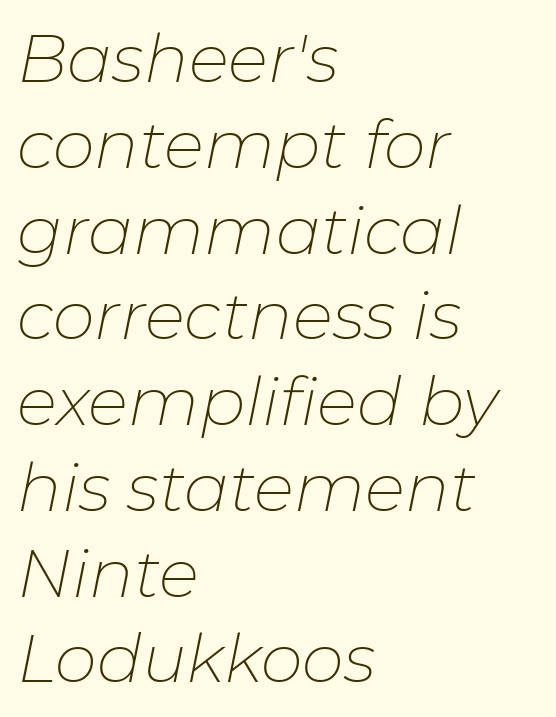
These lines are set flush left with a ragged right edge. Observe the lean: these are italic letterforms. Looks like regular typesetting: each glyph gets only the width it needs. The gap between lines stays unmarked. Rows of type keep a routine distance in the vertical direction.
